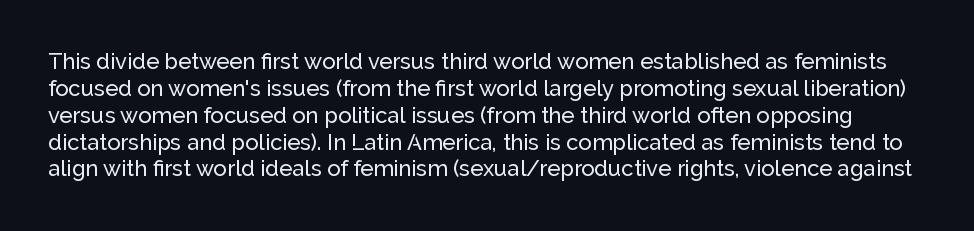
Q: Is the text italic (slanted)? A: No, it is upright.
Q: Is the text underlined? A: No.
Q: Is the spacing between letters normal or unusually wide? A: Normal.
